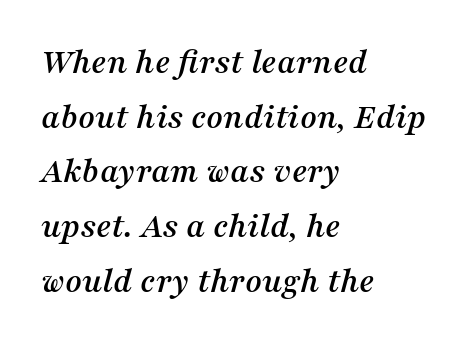
{"serif": "yes", "italic": "yes", "lean": "right", "slant_degrees": 16, "width": "normal", "stroke_contrast": "medium", "x_height": "medium", "monospaced": "no", "underline": "no", "align": "left", "line_spacing": "normal", "line_spacing_ratio": 1.52, "letter_spacing": "normal", "letter_spacing_em": 0.0, "glyph_px": 36}
